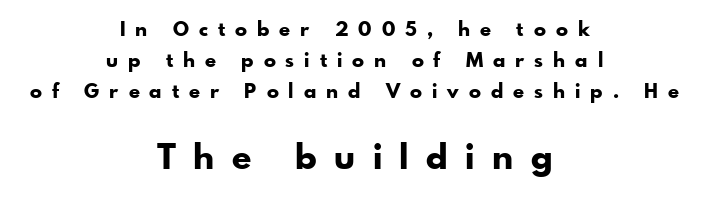
Here the designer chose a conventional face with non-uniform glyph widths. The axis of the letterforms is exactly vertical. Display-style spreading of the glyphs; the letterfit is very open. Each new line begins a customary step beneath the previous one.
